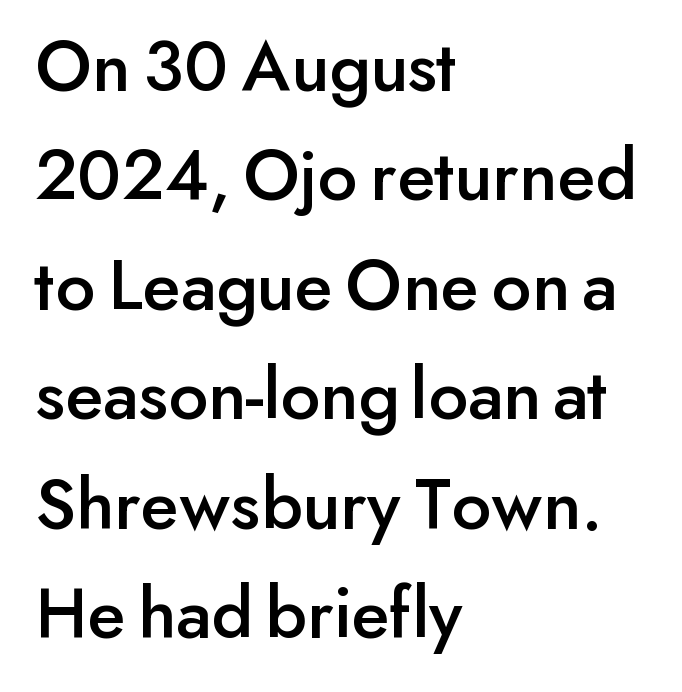
{"serif": "no", "italic": "no", "width": "normal", "stroke_contrast": "low", "x_height": "small", "monospaced": "no", "underline": "no", "align": "left", "line_spacing": "normal", "line_spacing_ratio": 1.46, "letter_spacing": "normal", "letter_spacing_em": 0.0, "glyph_px": 75}
